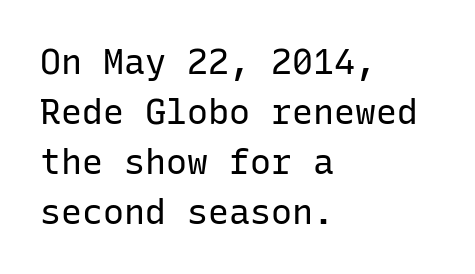
Q: Is the text bold? A: No.
Q: Is the text italic (slanted)? A: No, it is upright.
Q: Is the typeface a serif or a sans-serif typeface? A: Sans-serif.
Q: Is the text underlined? A: No.
Q: How is the paragraph aligned? A: Left-aligned.
Q: Is the spacing between letters normal or unusually wide? A: Normal.
Q: Is the spacing between lines tight, normal or loose? A: Normal.
Q: Width (condensed, normal, or wide)? A: Normal.
Q: Stroke contrast? A: Low.
Q: x-height? A: Medium.
Q: Monospaced? A: Yes.
